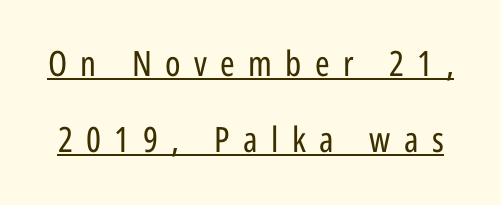
Notice how a bar underscores the lettering throughout. Horizontal bands of white between lines are thick stripes. Think of a printed novel: that variable character pitch is what you see here. The text was rendered using a sans face with plain stroke endings. Summary of weight: not heavy and not bold. The face used here is rendered with a markedly widened letterfit.
